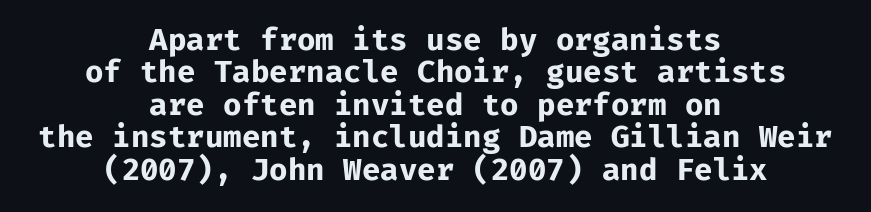
Q: Is the text bold? A: Yes.
Q: Is the text italic (slanted)? A: No, it is upright.
Q: Is the typeface a serif or a sans-serif typeface? A: Sans-serif.
Q: Is the text underlined? A: No.
Q: How is the paragraph aligned? A: Centered.
Q: Is the spacing between letters normal or unusually wide? A: Normal.
Q: Is the spacing between lines tight, normal or loose? A: Tight.
Q: Width (condensed, normal, or wide)? A: Normal.
Q: Stroke contrast? A: Low.
Q: x-height? A: Medium.
